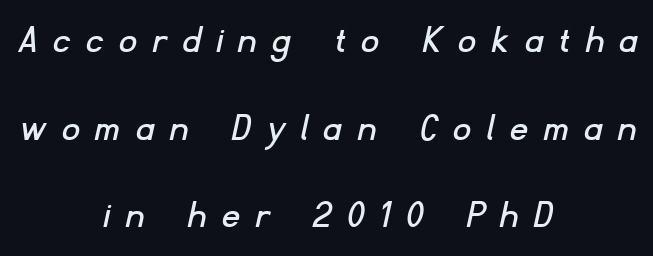
What stands out about the letter spacing? Its width — letters are far apart. If you measured baseline to baseline, you'd find a long distance. The gap between lines stays unmarked. You could not count columns in this text — the font is proportionally spaced.
